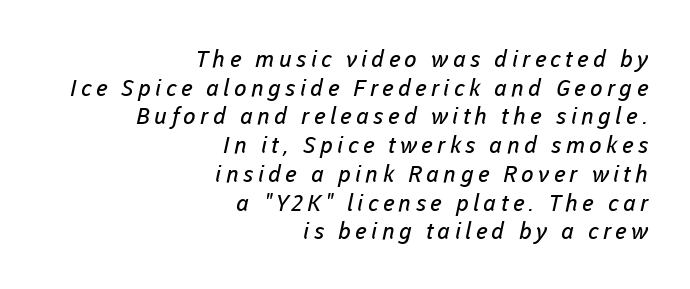
Q: Is the text bold? A: No.
Q: Is the text underlined? A: No.
Q: How is the paragraph aligned? A: Right-aligned.
Q: Is the spacing between lines tight, normal or loose? A: Normal.
